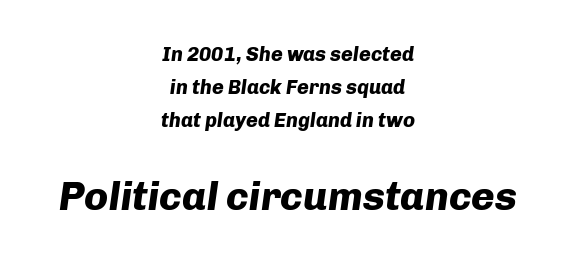
{"italic": "yes", "lean": "right", "slant_degrees": 8, "bold": "yes", "weight": "heavy", "width": "normal", "stroke_contrast": "low", "x_height": "medium", "monospaced": "no", "underline": "no", "align": "center", "line_spacing": "normal", "line_spacing_ratio": 1.64, "letter_spacing": "normal", "letter_spacing_em": 0.0, "larger_block": "second", "size_ratio": 2.0, "glyph_px": 40}
